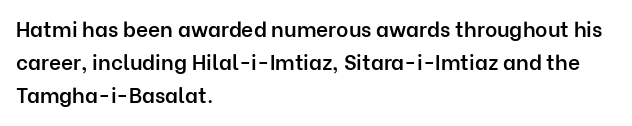
{"italic": "no", "bold": "semi", "underline": "no", "align": "left", "line_spacing": "normal", "line_spacing_ratio": 1.58, "letter_spacing": "normal", "letter_spacing_em": 0.0, "glyph_px": 21}
